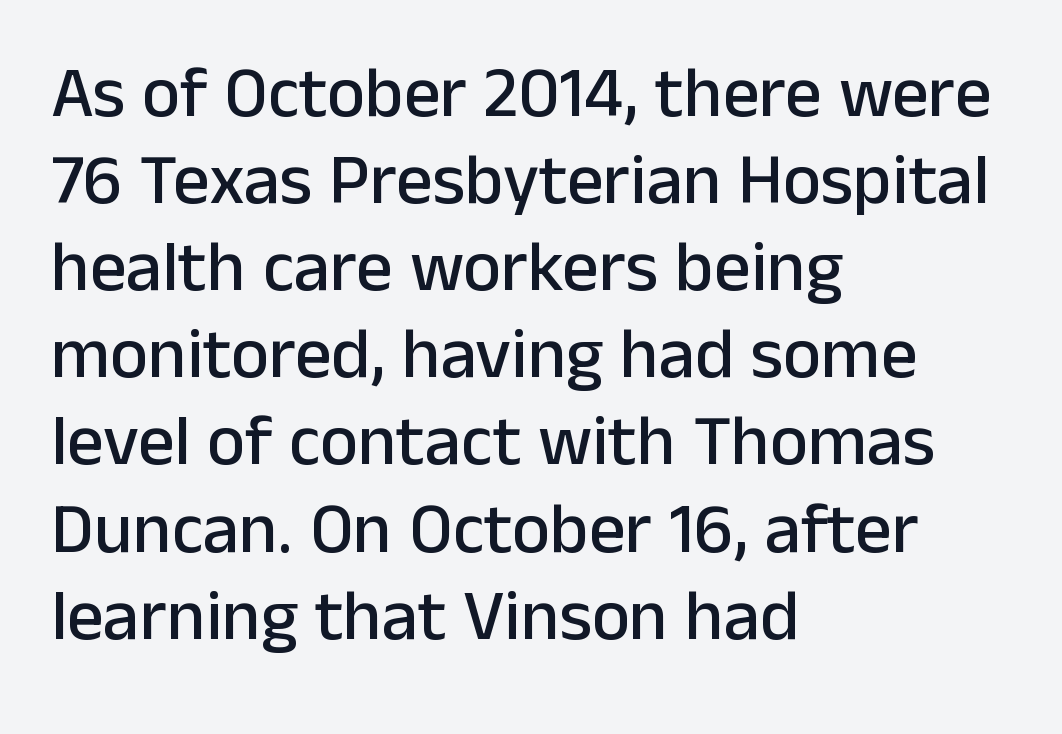
The passage shown is typeset with a sans-serif family. The passage shown is not underscored anywhere. Think of a printed novel: that variable character pitch is what you see here. Nope, not italic — everything's standing straight.
